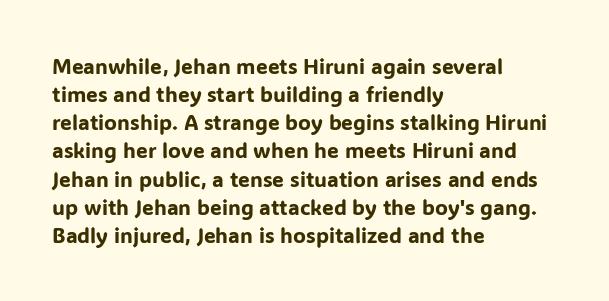
The image shows 21 px text type, upright; set left-aligned, normal line spacing (1.34x), normal letter spacing, not underlined.
